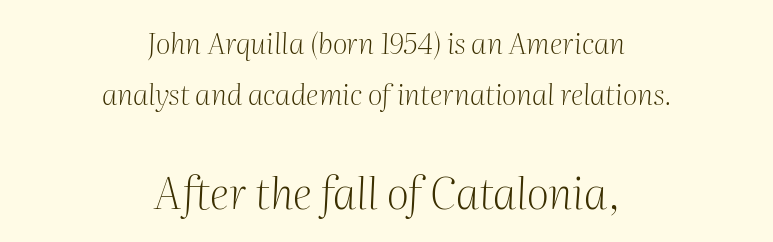
{"serif": "yes", "italic": "yes", "lean": "right", "slant_degrees": 2, "bold": "no", "weight": "light", "width": "normal", "stroke_contrast": "medium", "x_height": "medium", "monospaced": "no", "underline": "no", "align": "center", "line_spacing_ratio": 1.77, "letter_spacing": "normal", "letter_spacing_em": 0.0, "larger_block": "second", "size_ratio": 1.52, "glyph_px": 44}
